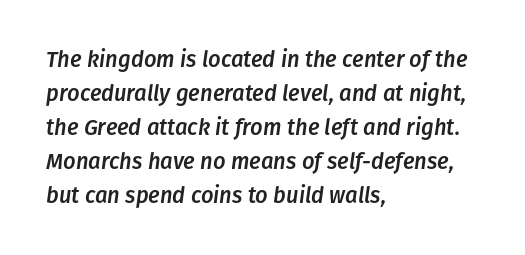
{"italic": "yes", "lean": "right", "slant_degrees": 8, "underline": "no", "align": "left", "line_spacing": "normal", "line_spacing_ratio": 1.54, "letter_spacing": "normal", "letter_spacing_em": 0.0, "glyph_px": 22}
